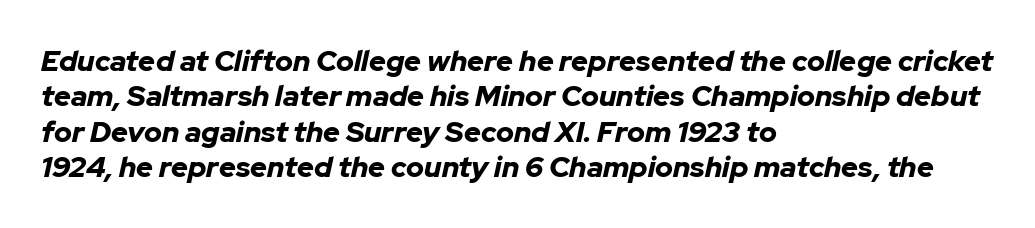
{"italic": "yes", "lean": "right", "slant_degrees": 12, "bold": "yes", "weight": "bold", "width": "normal", "stroke_contrast": "low", "x_height": "medium", "monospaced": "no", "underline": "no", "align": "left", "line_spacing_ratio": 1.22, "letter_spacing": "normal", "letter_spacing_em": 0.0, "glyph_px": 29}
